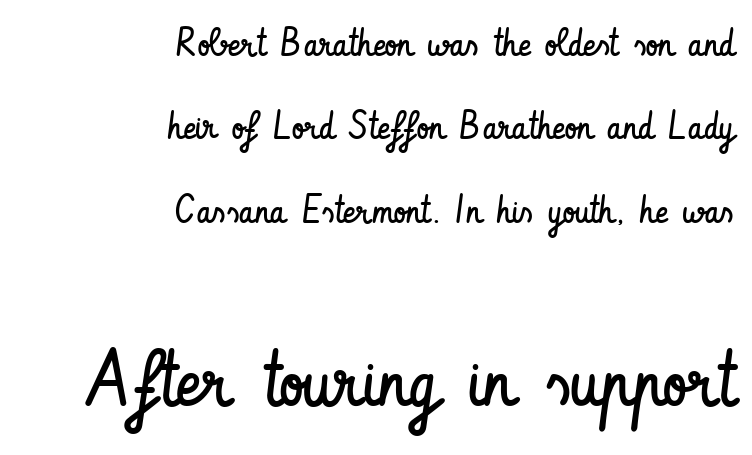
The image shows 78 px regular-weight, condensed sans-serif type, upright; set right-aligned, loose line spacing (2.14x), normal letter spacing, not underlined; the second (bottom) block is 2.0x larger; low stroke contrast and a small x-height.
